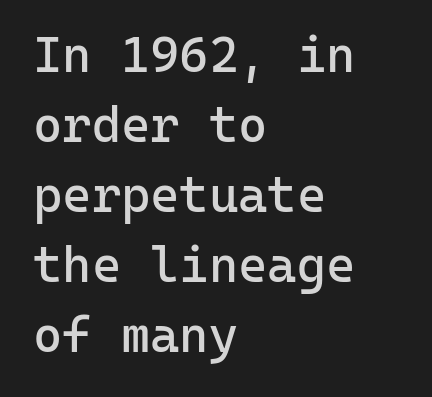
{"serif": "no", "italic": "no", "bold": "no", "weight": "regular", "width": "normal", "stroke_contrast": "low", "x_height": "medium", "monospaced": "yes", "underline": "no", "align": "left", "line_spacing": "normal", "line_spacing_ratio": 1.4, "letter_spacing": "normal", "letter_spacing_em": 0.0, "glyph_px": 50}
